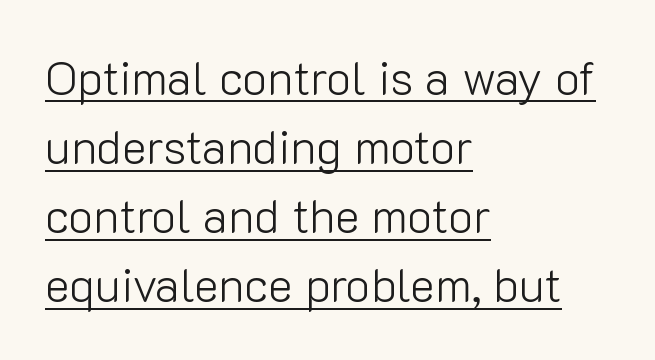
Q: Is the text bold? A: No.
Q: Is the text italic (slanted)? A: No, it is upright.
Q: Is the typeface a serif or a sans-serif typeface? A: Sans-serif.
Q: Is the text underlined? A: Yes.
Q: How is the paragraph aligned? A: Left-aligned.
Q: Is the spacing between letters normal or unusually wide? A: Normal.
Q: Is the spacing between lines tight, normal or loose? A: Normal.
Q: Width (condensed, normal, or wide)? A: Normal.
Q: Stroke contrast? A: Low.
Q: x-height? A: Medium.
Q: Monospaced? A: No.
